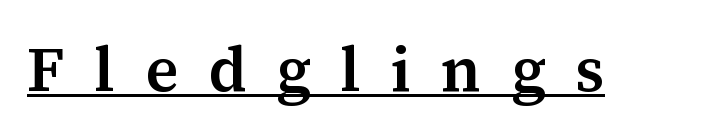
Q: Is the text bold? A: Semi-bold.
Q: Is the text italic (slanted)? A: No, it is upright.
Q: Is the typeface a serif or a sans-serif typeface? A: Serif.
Q: Is the text underlined? A: Yes.
Q: Is the spacing between letters normal or unusually wide? A: Unusually wide.
Q: Width (condensed, normal, or wide)? A: Normal.
Q: Stroke contrast? A: Medium.
Q: x-height? A: Medium.
Q: Monospaced? A: No.
